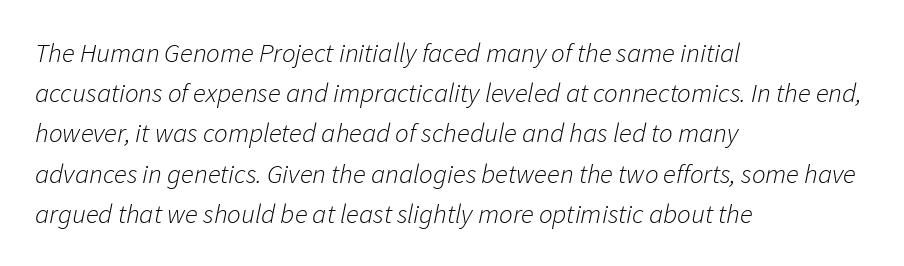
The image shows 27 px text type, italic (leaning right); set left-aligned, normal line spacing (1.49x), normal letter spacing, not underlined.
